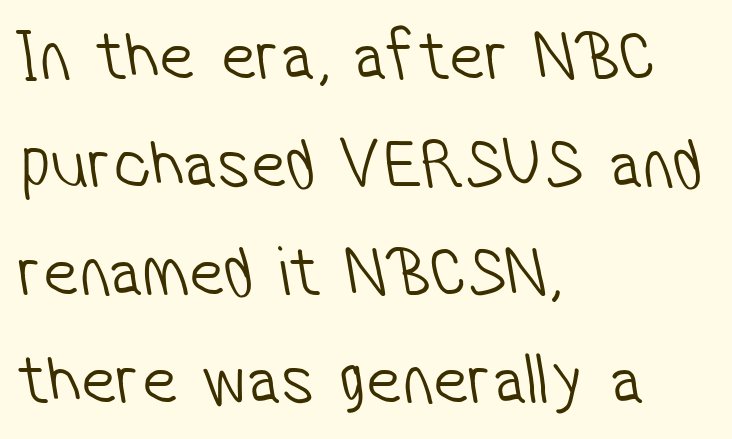
The image shows 72 px light, condensed sans-serif type; set left-aligned, normal line spacing (1.5x), normal letter spacing, not underlined; low stroke contrast and a medium x-height.
